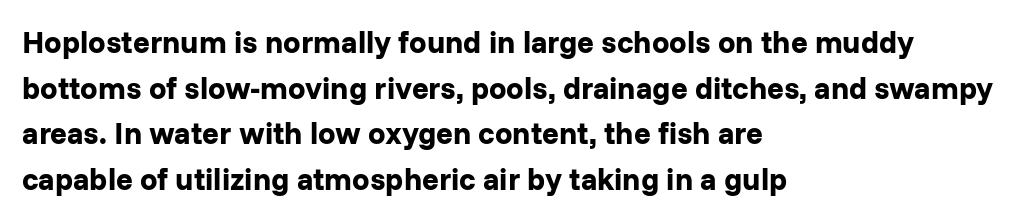
The image shows 31 px bold sans-serif type, upright; set left-aligned, normal line spacing (1.47x), normal letter spacing, not underlined; low stroke contrast and a medium x-height.
